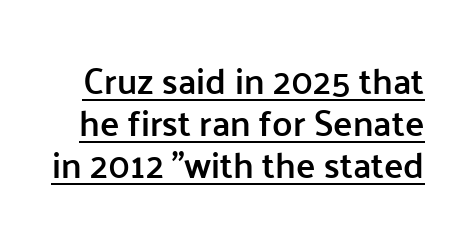
Type style note: lacks serifs. Do the characters align in a grid? No, the font is proportional. Tracking value appears to be zero — textbook default spacing. On the weight axis this lands at semibold, roughly 600. Quick note: underline on. Does the lettering tilt? It doesn't — this is upright.
